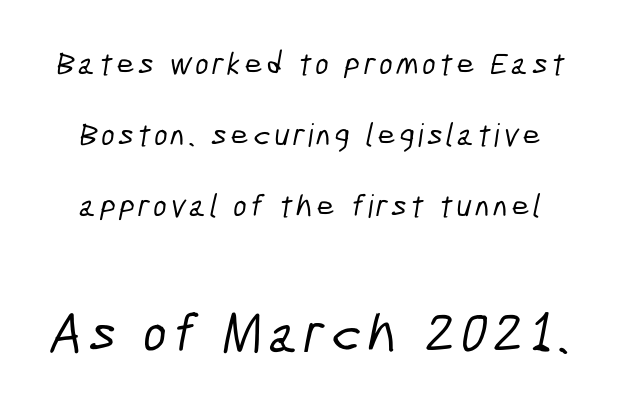
The strip under each line holds only bare page. Do the characters align in a grid? No, the font is proportional. Rows of type keep a wide berth in the vertical direction. I'd call this a sans setting — the letters go barefoot. Typesetter's note — lower block bumped up in size, upper block left smaller.
